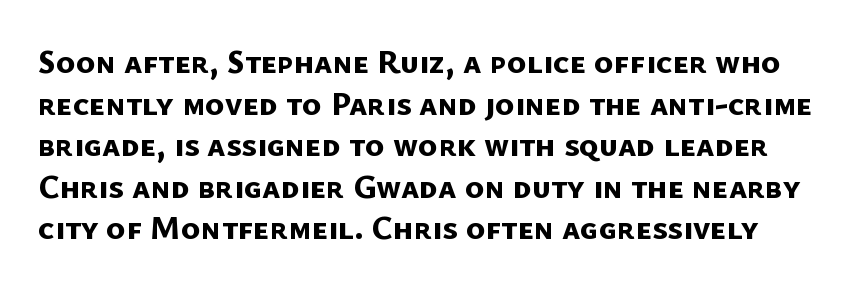
Q: Is the text bold? A: Yes.
Q: Is the typeface a serif or a sans-serif typeface? A: Sans-serif.
Q: Is the text underlined? A: No.
Q: Is the spacing between letters normal or unusually wide? A: Normal.
Q: Is the spacing between lines tight, normal or loose? A: Normal.
Q: Width (condensed, normal, or wide)? A: Normal.
Q: Stroke contrast? A: Low.
Q: x-height? A: Medium.
Q: Monospaced? A: No.
